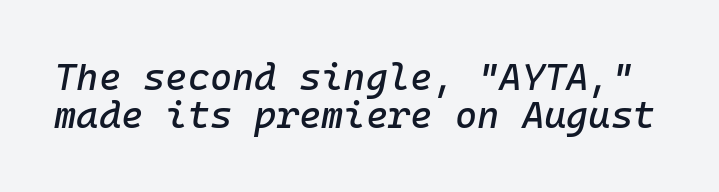
The image shows 38 px text type, italic (leaning right), monospaced; set tight line spacing (1.01x), normal letter spacing, not underlined; low stroke contrast and a medium x-height.
